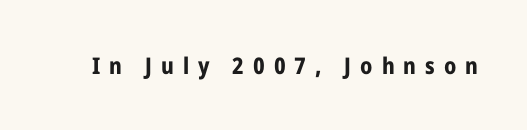
{"italic": "no", "bold": "yes", "underline": "no", "letter_spacing": "wide", "letter_spacing_em": 0.39, "glyph_px": 23}
